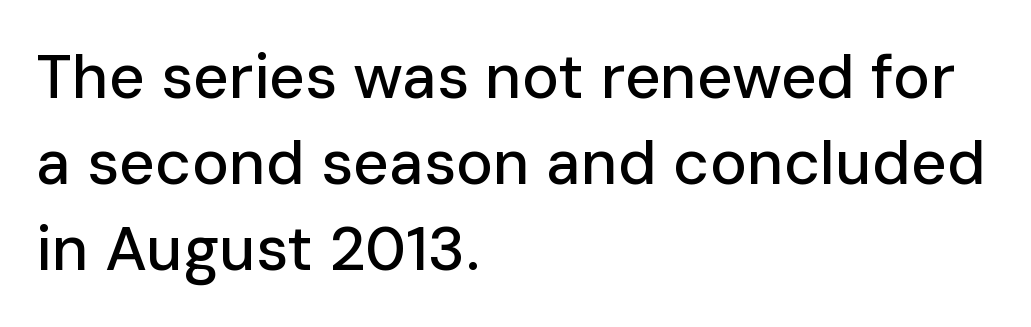
{"serif": "no", "italic": "no", "width": "normal", "stroke_contrast": "low", "x_height": "medium", "monospaced": "no", "underline": "no", "align": "left", "line_spacing": "normal", "line_spacing_ratio": 1.39, "letter_spacing": "normal", "letter_spacing_em": 0.0, "glyph_px": 62}
